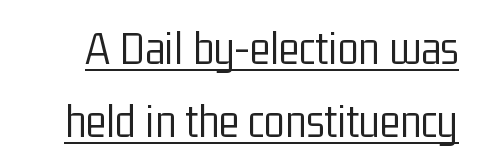
Q: Is the text bold? A: No.
Q: Is the text italic (slanted)? A: No, it is upright.
Q: Is the typeface a serif or a sans-serif typeface? A: Sans-serif.
Q: Is the text underlined? A: Yes.
Q: Is the spacing between letters normal or unusually wide? A: Normal.
Q: Is the spacing between lines tight, normal or loose? A: Normal.
Q: Width (condensed, normal, or wide)? A: Condensed.
Q: Stroke contrast? A: Low.
Q: x-height? A: Medium.
Q: Monospaced? A: No.
